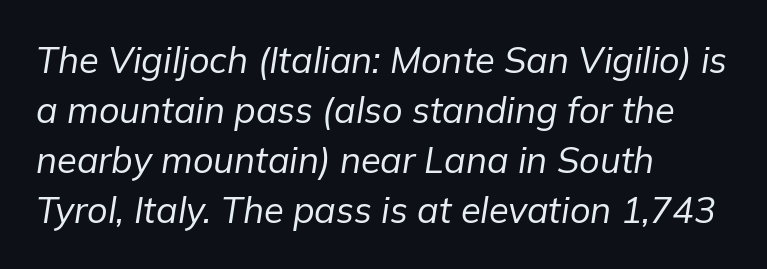
The image shows 36 px regular-weight type, italic (leaning right); set left-aligned, normal line spacing (1.39x), normal letter spacing, not underlined; low stroke contrast and a medium x-height.
